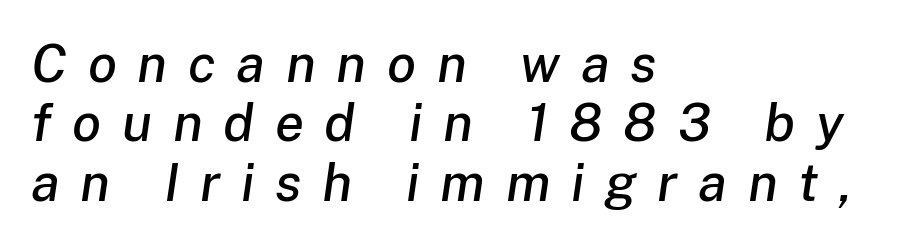
{"italic": "yes", "lean": "right", "slant_degrees": 8, "width": "normal", "stroke_contrast": "low", "x_height": "medium", "monospaced": "no", "underline": "no", "align": "left", "line_spacing": "tight", "line_spacing_ratio": 1.12, "letter_spacing": "wide", "letter_spacing_em": 0.39, "glyph_px": 53}
